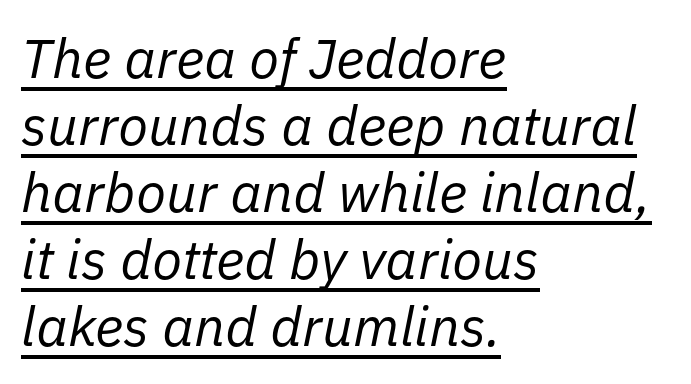
{"italic": "yes", "lean": "right", "slant_degrees": 11, "bold": "no", "weight": "regular", "width": "normal", "stroke_contrast": "low", "x_height": "medium", "monospaced": "no", "underline": "yes", "align": "left", "line_spacing_ratio": 1.22, "letter_spacing": "normal", "letter_spacing_em": 0.0, "glyph_px": 55}
